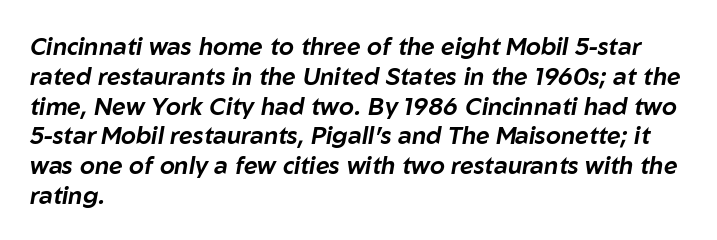
Q: Is the text italic (slanted)? A: Yes, it leans right by about 10 degrees.
Q: Is the text underlined? A: No.
Q: How is the paragraph aligned? A: Left-aligned.
Q: Is the spacing between letters normal or unusually wide? A: Normal.
